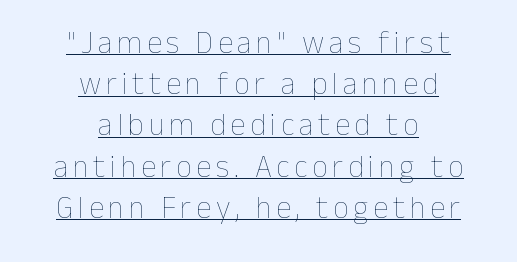
{"italic": "no", "bold": "no", "weight": "thin", "width": "normal", "stroke_contrast": "low", "x_height": "medium", "monospaced": "no", "underline": "yes", "align": "center", "line_spacing": "normal", "line_spacing_ratio": 1.33, "glyph_px": 31}
